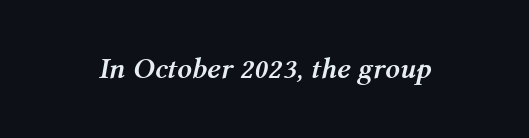
Slant detected: the letters are inclined. Inter-character spacing is left at the font's built-in metrics. This is heavy type, rendered in bold. The passage shown is typed in a proportional face where columns would drift. The area under the type is left untouched.
